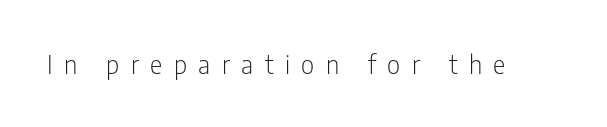
The glyphs are unaccompanied by any horizontal stroke below them. This is the regular roman posture of the typeface. Think standard paragraph weight, or any step lighter than that. The tracking jumps out immediately: characters are airy and widely separated.
